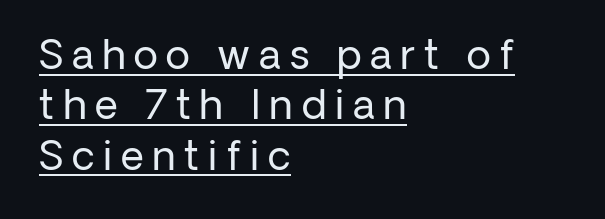
Q: Is the text bold? A: No.
Q: Is the text italic (slanted)? A: No, it is upright.
Q: Is the typeface a serif or a sans-serif typeface? A: Sans-serif.
Q: Is the text underlined? A: Yes.
Q: How is the paragraph aligned? A: Left-aligned.
Q: Is the spacing between letters normal or unusually wide? A: Unusually wide.
Q: Is the spacing between lines tight, normal or loose? A: Normal.
Q: Width (condensed, normal, or wide)? A: Normal.
Q: Stroke contrast? A: Low.
Q: x-height? A: Medium.
Q: Monospaced? A: No.
